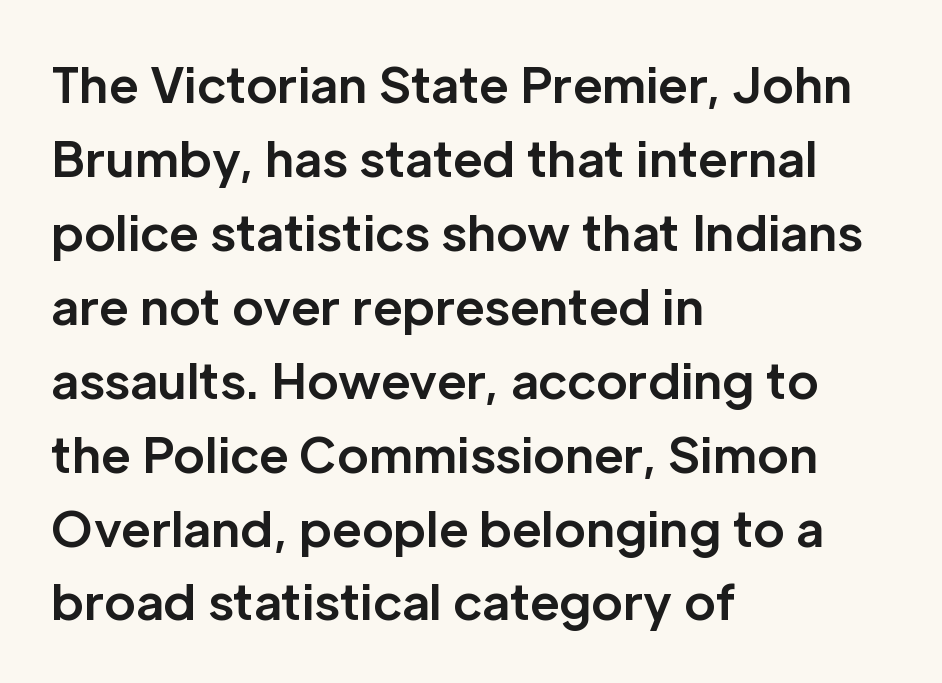
A clean baseline with only descenders dipping below it. Notice how descenders clear the ascenders below comfortably — that's standard leading. Typesetter's note: full bold, strokes at maximum text heaviness. Alignment: flush left.
